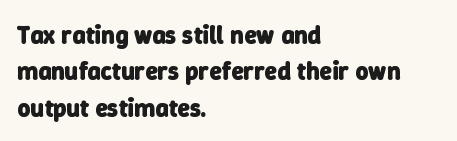
Compared with typical paragraphs, the rows here are spaced about the same. Weight check: bold — yes, fully. Caption: multi-line text, flush left, ragged right. The face used here is rendered with its standard letterfit. The strip under each line holds only bare page.
